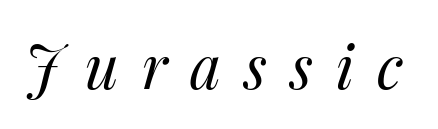
{"italic": "yes", "lean": "right", "slant_degrees": 14, "bold": "no", "weight": "regular", "width": "normal", "stroke_contrast": "medium", "x_height": "medium", "monospaced": "no", "underline": "no", "letter_spacing": "wide", "letter_spacing_em": 0.38, "glyph_px": 60}
